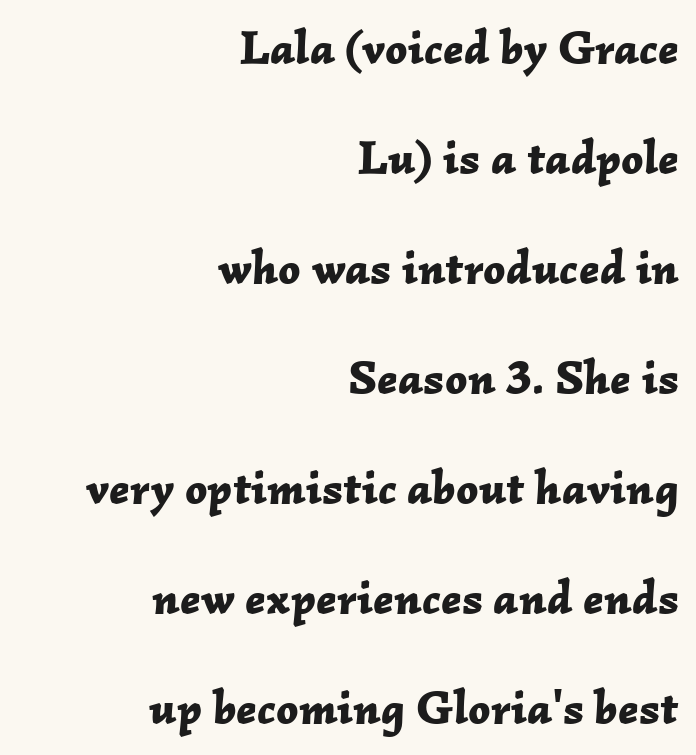
Q: Is the text bold? A: Yes.
Q: Is the text italic (slanted)? A: Yes, it leans right by about 2 degrees.
Q: Is the text underlined? A: No.
Q: How is the paragraph aligned? A: Right-aligned.
Q: Is the spacing between letters normal or unusually wide? A: Normal.
Q: Is the spacing between lines tight, normal or loose? A: Loose.
Q: Width (condensed, normal, or wide)? A: Normal.
Q: Stroke contrast? A: Low.
Q: x-height? A: Medium.
Q: Monospaced? A: No.
